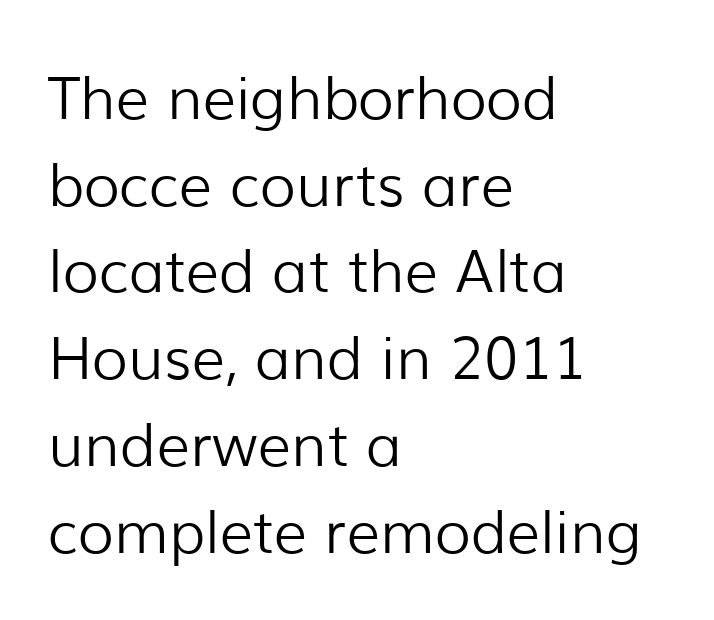
Q: Is the text bold? A: No.
Q: Is the text italic (slanted)? A: No, it is upright.
Q: Is the typeface a serif or a sans-serif typeface? A: Sans-serif.
Q: Is the text underlined? A: No.
Q: How is the paragraph aligned? A: Left-aligned.
Q: Is the spacing between letters normal or unusually wide? A: Normal.
Q: Is the spacing between lines tight, normal or loose? A: Normal.
Q: Width (condensed, normal, or wide)? A: Normal.
Q: Stroke contrast? A: Low.
Q: x-height? A: Medium.
Q: Monospaced? A: No.
